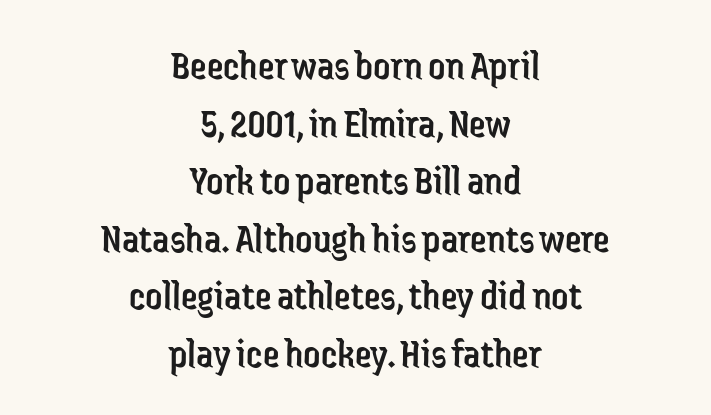
Look at the bottom of the vertical strokes: they stop flat, with no serifs. Characters remain perfectly vertical along every line. This sample uses plain, unmodified letter spacing. Vertical spacing — default.
